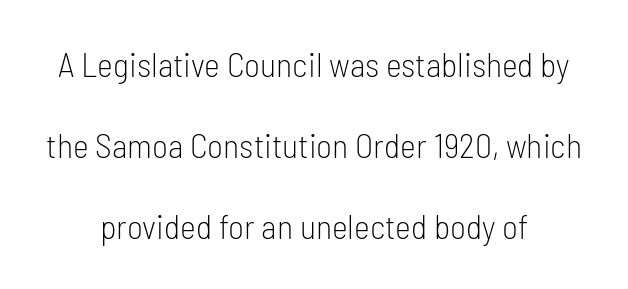
Q: Is the text bold? A: No.
Q: Is the text italic (slanted)? A: No, it is upright.
Q: Is the typeface a serif or a sans-serif typeface? A: Sans-serif.
Q: Is the text underlined? A: No.
Q: How is the paragraph aligned? A: Centered.
Q: Is the spacing between letters normal or unusually wide? A: Normal.
Q: Is the spacing between lines tight, normal or loose? A: Loose.
Q: Width (condensed, normal, or wide)? A: Condensed.
Q: Stroke contrast? A: Low.
Q: x-height? A: Medium.
Q: Monospaced? A: No.
